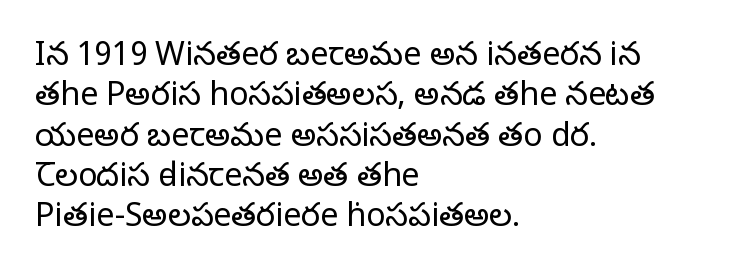
Q: Is the text bold? A: No.
Q: Is the text italic (slanted)? A: No, it is upright.
Q: Is the typeface a serif or a sans-serif typeface? A: Serif.
Q: Is the text underlined? A: No.
Q: How is the paragraph aligned? A: Left-aligned.
Q: Is the spacing between letters normal or unusually wide? A: Normal.
Q: Is the spacing between lines tight, normal or loose? A: Normal.
Q: Width (condensed, normal, or wide)? A: Normal.
Q: Stroke contrast? A: Low.
Q: x-height? A: Large.
Q: Monospaced? A: No.
